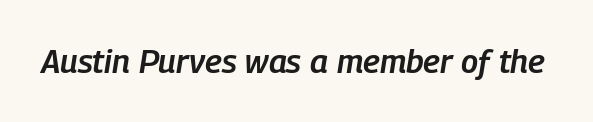
{"italic": "yes", "lean": "right", "slant_degrees": 9, "bold": "semi", "weight": "semibold", "width": "condensed", "stroke_contrast": "low", "x_height": "medium", "monospaced": "no", "underline": "no", "letter_spacing": "normal", "letter_spacing_em": 0.0, "glyph_px": 33}
